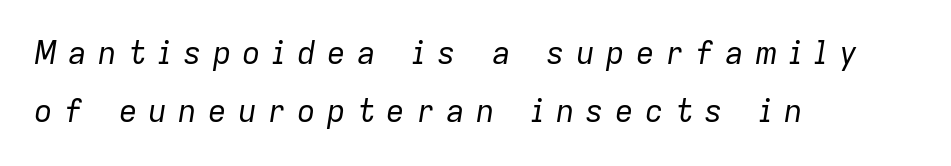
The image shows 31 px regular-weight type, italic (leaning right); set left-aligned, line spacing 1.88x, unusually wide letter spacing (+0.36 em), not underlined; low stroke contrast and a medium x-height.
